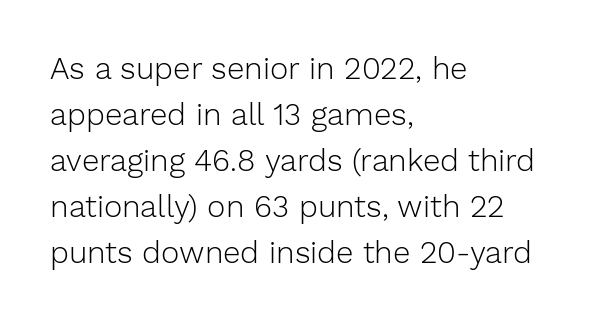
{"serif": "no", "italic": "no", "bold": "no", "weight": "light", "width": "normal", "stroke_contrast": "low", "x_height": "medium", "monospaced": "no", "underline": "no", "align": "left", "line_spacing": "normal", "line_spacing_ratio": 1.48, "letter_spacing": "normal", "letter_spacing_em": 0.0, "glyph_px": 31}
